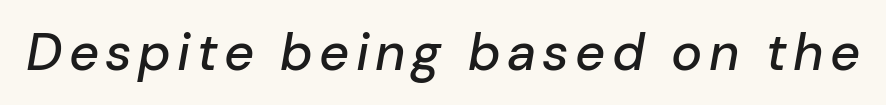
Q: Is the text italic (slanted)? A: Yes, it leans right by about 10 degrees.
Q: Is the text underlined? A: No.
Q: Width (condensed, normal, or wide)? A: Normal.
Q: Stroke contrast? A: Low.
Q: x-height? A: Medium.
Q: Monospaced? A: No.
